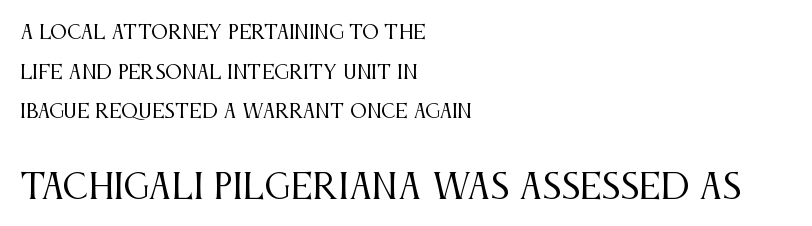
Q: Is the text bold? A: No.
Q: Is the text italic (slanted)? A: No, it is upright.
Q: Is the typeface a serif or a sans-serif typeface? A: Serif.
Q: Is the text underlined? A: No.
Q: How is the paragraph aligned? A: Left-aligned.
Q: Is the spacing between letters normal or unusually wide? A: Normal.
Q: Is the spacing between lines tight, normal or loose? A: Loose.
Q: Which block of text is set in a larger size, the first (top) or the second (bottom)? A: The second (bottom) one.
Q: Width (condensed, normal, or wide)? A: Condensed.
Q: Stroke contrast? A: Medium.
Q: x-height? A: Large.
Q: Monospaced? A: No.
